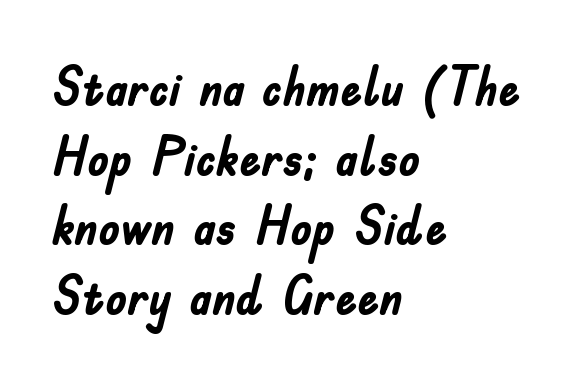
Q: Is the text bold? A: Yes.
Q: Is the text italic (slanted)? A: Yes.
Q: Is the typeface a serif or a sans-serif typeface? A: Sans-serif.
Q: Is the text underlined? A: No.
Q: How is the paragraph aligned? A: Left-aligned.
Q: Is the spacing between letters normal or unusually wide? A: Normal.
Q: Is the spacing between lines tight, normal or loose? A: Normal.
Q: Width (condensed, normal, or wide)? A: Condensed.
Q: Stroke contrast? A: Low.
Q: x-height? A: Small.
Q: Monospaced? A: No.
